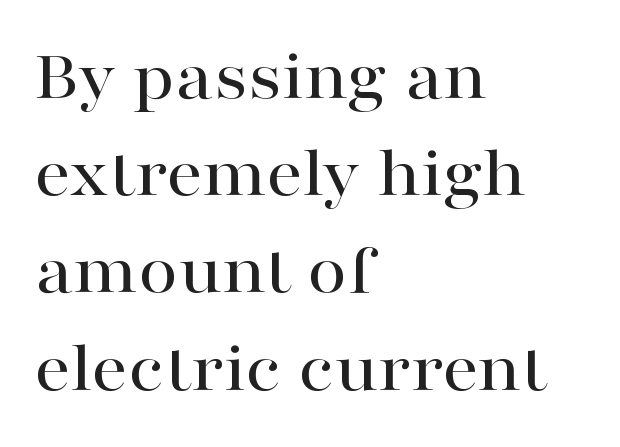
Q: Is the text italic (slanted)? A: No, it is upright.
Q: Is the typeface a serif or a sans-serif typeface? A: Serif.
Q: Is the text underlined? A: No.
Q: How is the paragraph aligned? A: Left-aligned.
Q: Is the spacing between letters normal or unusually wide? A: Normal.
Q: Is the spacing between lines tight, normal or loose? A: Normal.
Q: Width (condensed, normal, or wide)? A: Wide.
Q: Stroke contrast? A: High.
Q: x-height? A: Medium.
Q: Monospaced? A: No.
